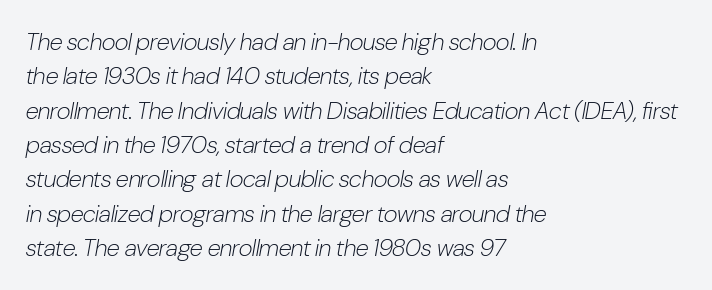
{"italic": "yes", "lean": "right", "slant_degrees": 10, "bold": "no", "underline": "no", "align": "left", "line_spacing": "normal", "line_spacing_ratio": 1.43, "letter_spacing": "normal", "letter_spacing_em": 0.0, "glyph_px": 24}
